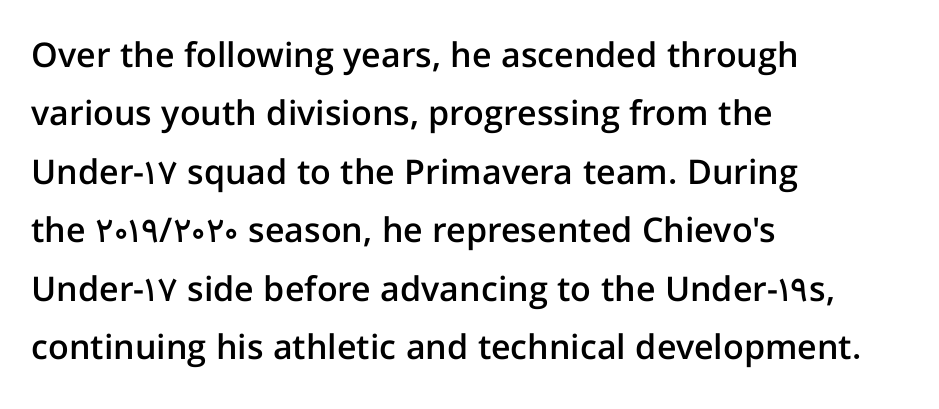
To sum up the face: it is a sans, with no serifs. These words are printed semibold, heavier than regular yet not bold. The lettering stays uniformly vertical, giving the passage a roman look. Proportional: the letters do not fall into vertical columns. Teacher's note: observe the even left margin — that is flush-left alignment. The string is rendered with underlining switched off.
